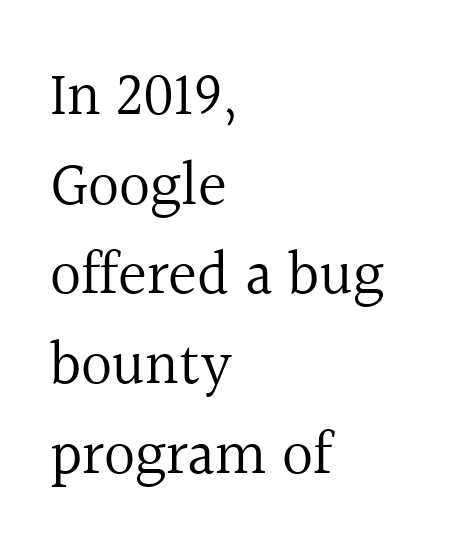
Q: Is the text bold? A: No.
Q: Is the text italic (slanted)? A: No, it is upright.
Q: Is the typeface a serif or a sans-serif typeface? A: Serif.
Q: Is the text underlined? A: No.
Q: How is the paragraph aligned? A: Left-aligned.
Q: Is the spacing between letters normal or unusually wide? A: Normal.
Q: Is the spacing between lines tight, normal or loose? A: Normal.
Q: Width (condensed, normal, or wide)? A: Normal.
Q: x-height? A: Medium.
Q: Monospaced? A: No.
